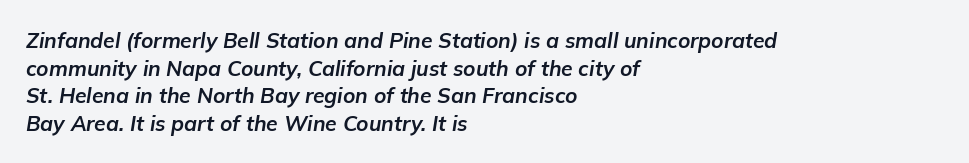
The image shows 21 px bold type, italic (leaning right); set left-aligned, normal line spacing (1.31x), normal letter spacing, not underlined.
